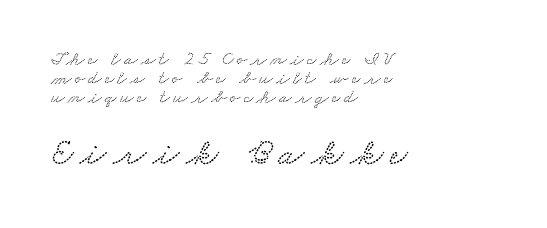
Q: Is the typeface a serif or a sans-serif typeface? A: Serif.
Q: Is the text underlined? A: No.
Q: How is the paragraph aligned? A: Left-aligned.
Q: Is the spacing between lines tight, normal or loose? A: Tight.
Q: Which block of text is set in a larger size, the first (top) or the second (bottom)? A: The second (bottom) one.
Q: Width (condensed, normal, or wide)? A: Wide.
Q: Stroke contrast? A: Medium.
Q: x-height? A: Small.
Q: Monospaced? A: No.
